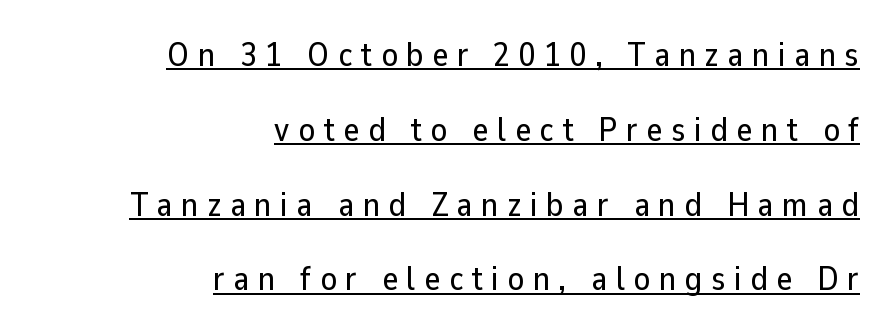
The face used here is proportionally spaced, like ordinary book or web type. Does the lettering tilt? It doesn't — this is upright. Are there feet on the stems? There aren't — it's a sans. You could fit nearly another row in the gap between these rows. Notice how the passage keeps a crisp vertical edge on the right only.
